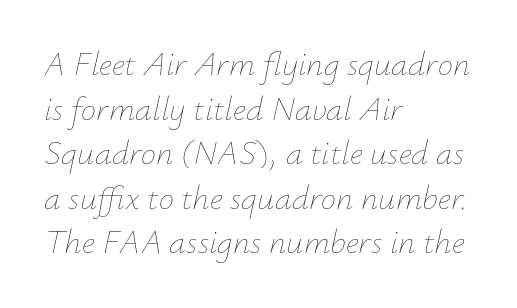
The image shows 34 px thin type, italic (leaning right); set left-aligned, normal line spacing (1.31x), normal letter spacing, not underlined; low stroke contrast and a small x-height.
